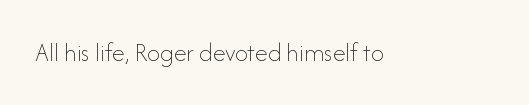
A roman cut, with each character standing at attention. Decoration check: the copy has no underline. The gaps between neighbouring characters are ordinary and unremarkable. Bold? No — there's no thickening of the strokes.
